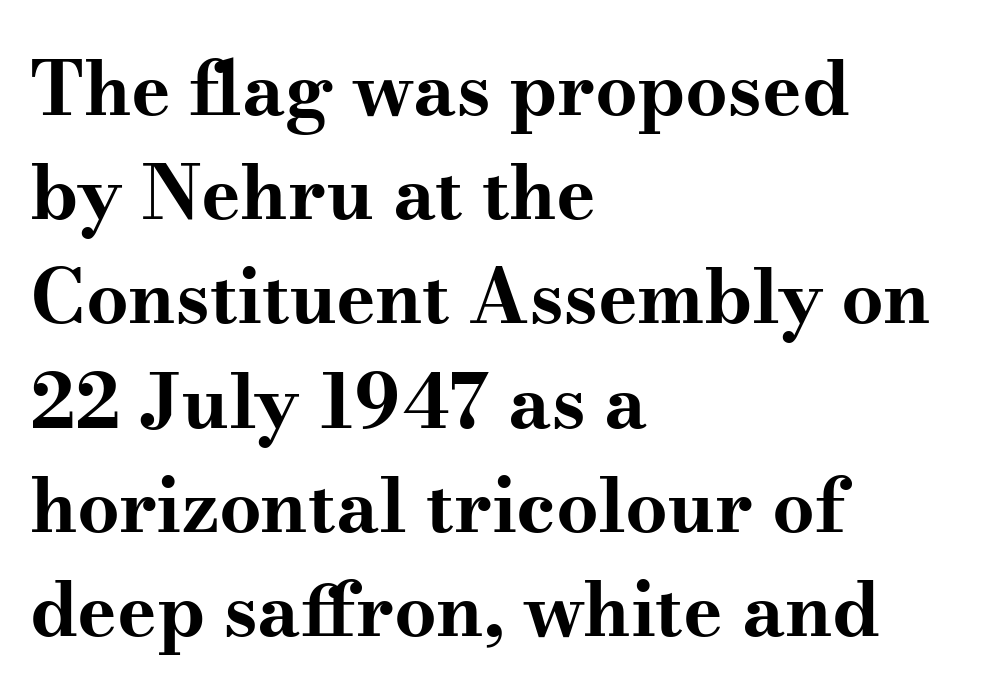
This sample has the flowing, uneven cadence of proportional lettering. The text was rendered using a seriffed face with decorative stroke endings. Vertical spacing — default. The specimen reads as upright at a glance. The rendering uses a bold face; every stroke is thick and dark.
